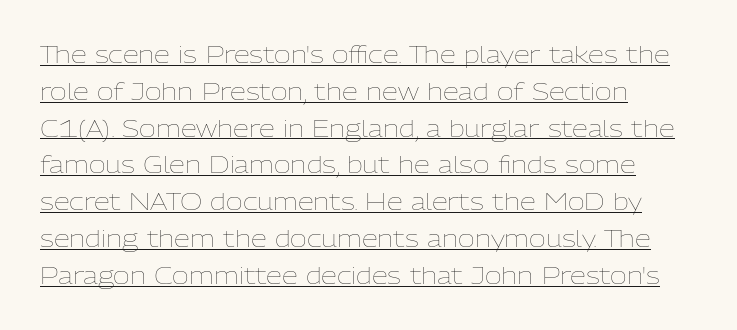
Q: Is the text bold? A: No.
Q: Is the text italic (slanted)? A: No, it is upright.
Q: Is the text underlined? A: Yes.
Q: How is the paragraph aligned? A: Left-aligned.
Q: Is the spacing between letters normal or unusually wide? A: Normal.
Q: Is the spacing between lines tight, normal or loose? A: Normal.
